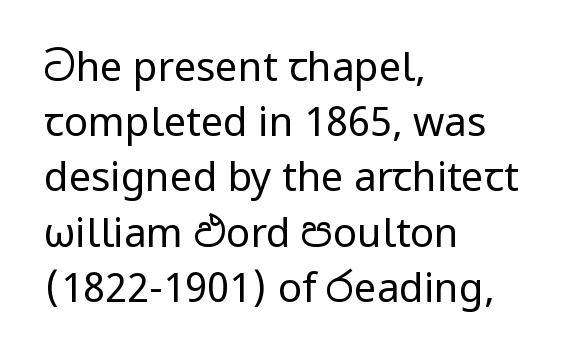
{"serif": "no", "italic": "no", "bold": "no", "weight": "regular", "width": "normal", "stroke_contrast": "low", "x_height": "medium", "monospaced": "no", "underline": "no", "align": "left", "line_spacing": "normal", "line_spacing_ratio": 1.38, "letter_spacing": "normal", "letter_spacing_em": 0.0, "glyph_px": 40}
